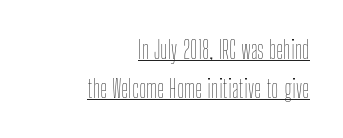
Students, observe the line beneath the letters — that is underlining. Short note: letters normally spaced. When letters stand straight like this, we call the style roman or upright. Horizontal bands of white between lines are of average thickness.
